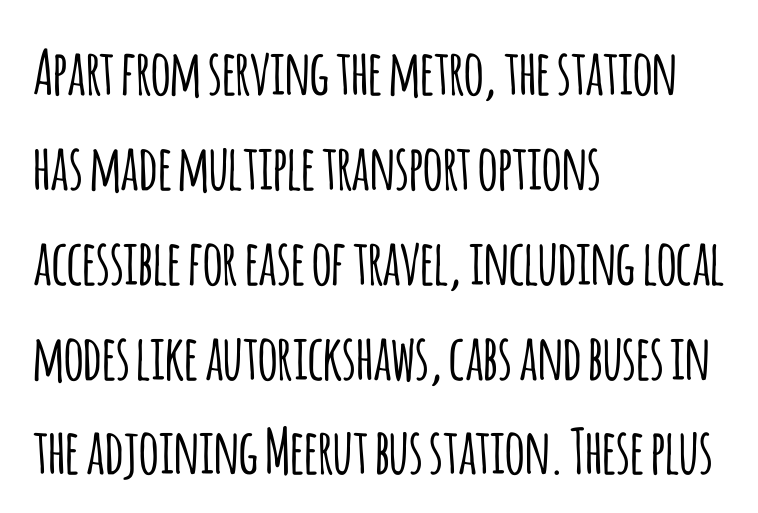
{"serif": "no", "italic": "no", "width": "condensed", "stroke_contrast": "low", "x_height": "large", "monospaced": "no", "underline": "no", "align": "left", "line_spacing": "normal", "line_spacing_ratio": 1.53, "letter_spacing": "normal", "letter_spacing_em": 0.0, "glyph_px": 62}
